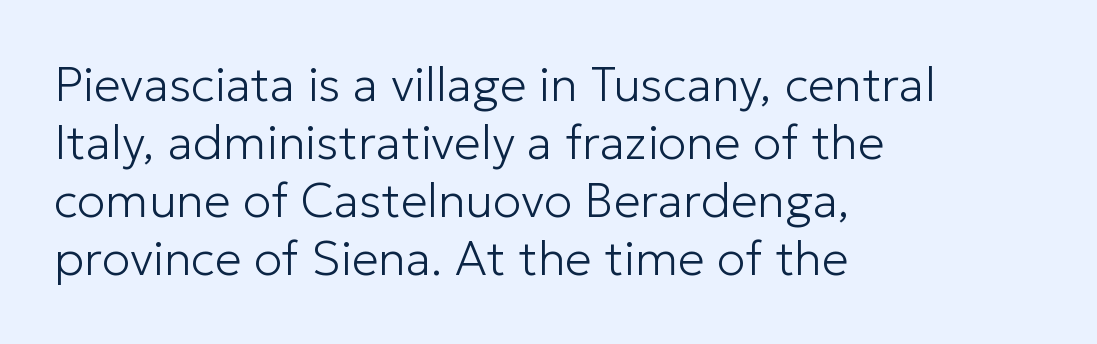
{"serif": "no", "italic": "no", "bold": "no", "weight": "light", "width": "normal", "stroke_contrast": "low", "x_height": "medium", "monospaced": "no", "underline": "no", "align": "left", "line_spacing_ratio": 1.21, "letter_spacing": "normal", "letter_spacing_em": 0.0, "glyph_px": 48}
